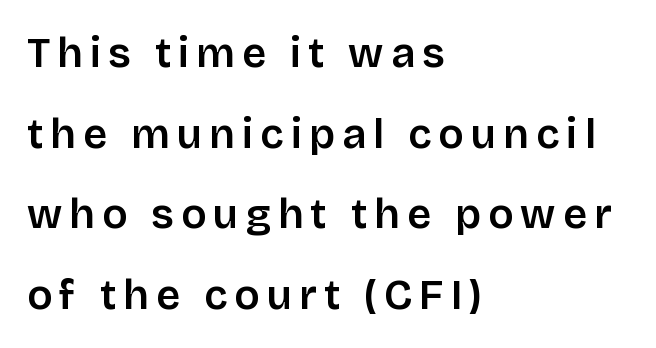
Vertically, the passage feels expansive, rows floating well apart. Do the characters align in a grid? No, the font is proportional. The lines are quadded left. The lettering stays uniformly vertical, giving the passage a roman look. The rendering shows plain stroke endings on the letterforms — a sans-serif design. Check under the words: just untouched page.
